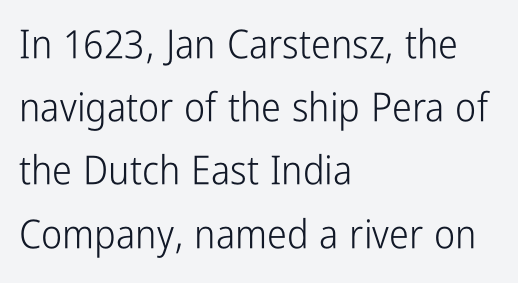
The image shows 40 px light, condensed sans-serif type, upright; set left-aligned, normal line spacing (1.58x), normal letter spacing, not underlined; low stroke contrast and a medium x-height.
